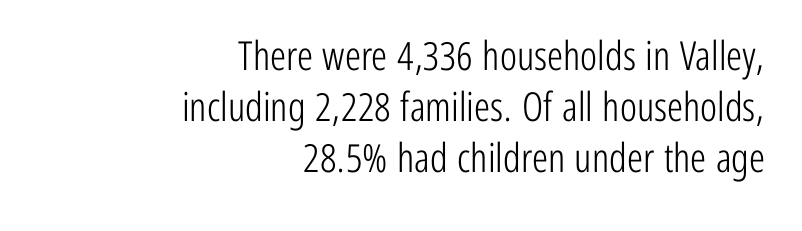
Q: Is the text bold? A: No.
Q: Is the text italic (slanted)? A: No, it is upright.
Q: Is the typeface a serif or a sans-serif typeface? A: Sans-serif.
Q: Is the text underlined? A: No.
Q: How is the paragraph aligned? A: Right-aligned.
Q: Is the spacing between letters normal or unusually wide? A: Normal.
Q: Is the spacing between lines tight, normal or loose? A: Normal.
Q: Width (condensed, normal, or wide)? A: Condensed.
Q: Stroke contrast? A: Low.
Q: x-height? A: Medium.
Q: Monospaced? A: No.
